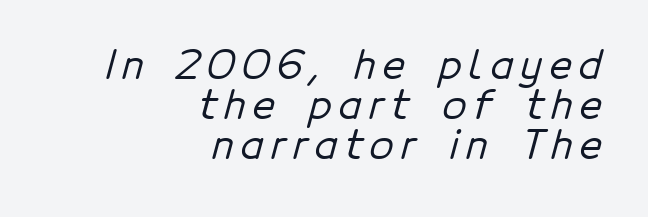
{"serif": "no", "width": "normal", "stroke_contrast": "low", "x_height": "medium", "monospaced": "no", "underline": "no", "align": "right", "line_spacing": "tight", "line_spacing_ratio": 1.02, "glyph_px": 39}
